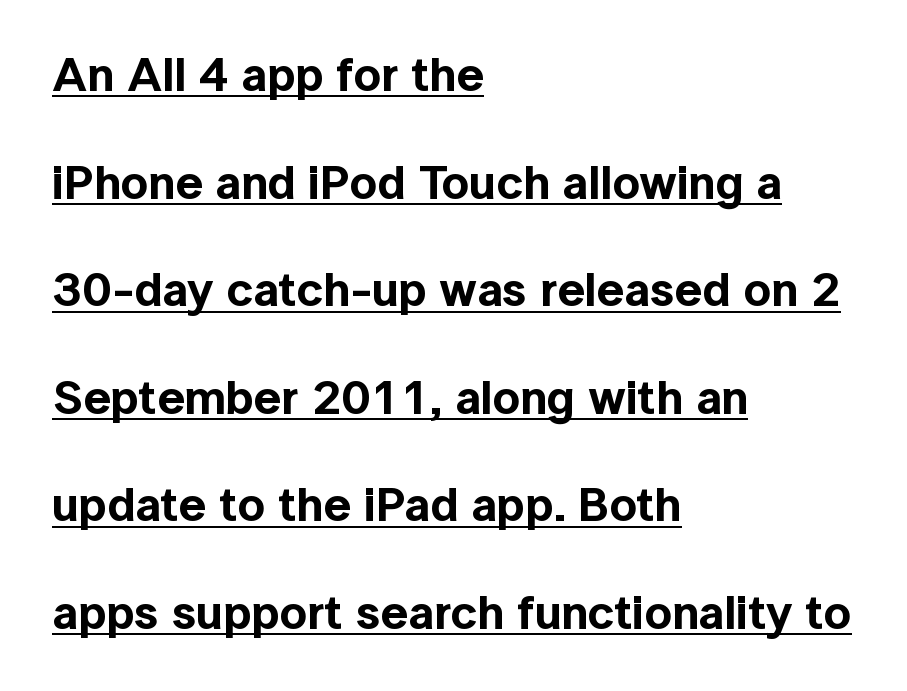
The image shows 48 px sans-serif type, upright; set left-aligned, loose line spacing (2.24x), normal letter spacing, underlined; a medium x-height.
